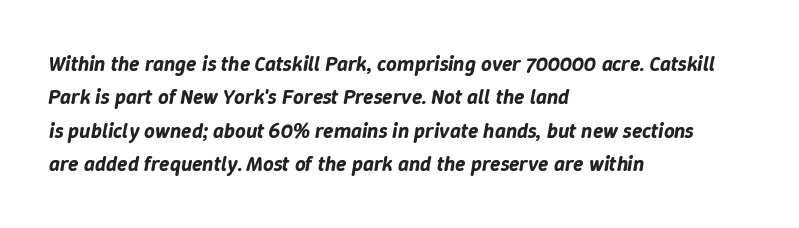
Q: Is the text italic (slanted)? A: Yes, it leans right by about 9 degrees.
Q: Is the text underlined? A: No.
Q: How is the paragraph aligned? A: Left-aligned.
Q: Is the spacing between letters normal or unusually wide? A: Normal.
Q: Is the spacing between lines tight, normal or loose? A: Normal.
